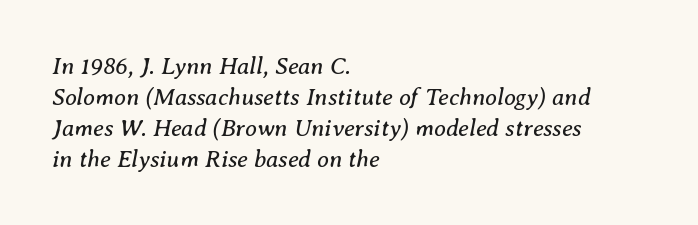
The font sits on the lighter half of the weight spectrum, regular included. Layout note: lines flush left. Regular leading. An italicized treatment has been applied to the whole sample. Glance below the letters and you will spot only blank space.
